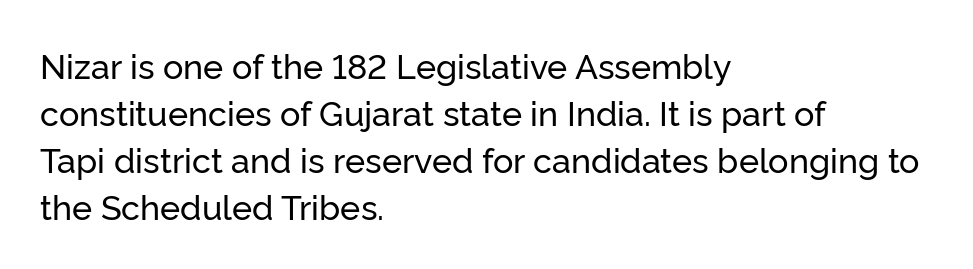
The designer left line spacing at the default. Think of a printed novel: that variable character pitch is what you see here. Ordinary non-slanted type is in use. Words float on clear page, feet unadorned.
